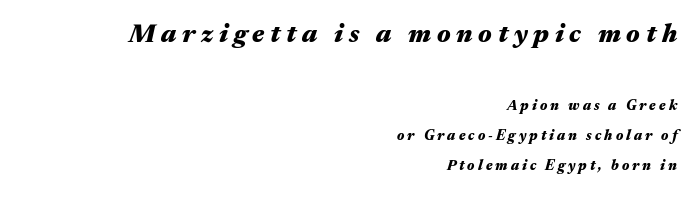
Q: Is the text bold? A: Yes.
Q: Is the text italic (slanted)? A: Yes, it leans right by about 17 degrees.
Q: Is the text underlined? A: No.
Q: How is the paragraph aligned? A: Right-aligned.
Q: Is the spacing between letters normal or unusually wide? A: Unusually wide.
Q: Is the spacing between lines tight, normal or loose? A: Loose.
Q: Which block of text is set in a larger size, the first (top) or the second (bottom)? A: The first (top) one.
